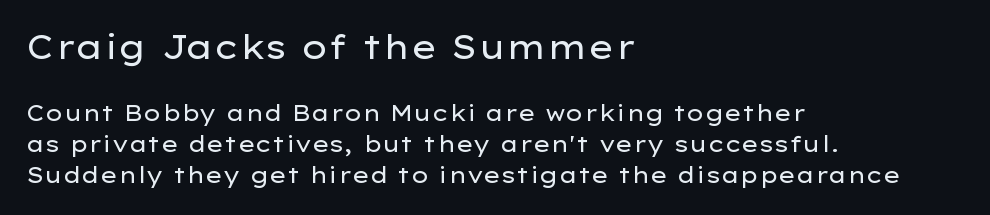
Q: Is the text bold? A: No.
Q: Is the text italic (slanted)? A: No, it is upright.
Q: Is the typeface a serif or a sans-serif typeface? A: Sans-serif.
Q: Is the text underlined? A: No.
Q: How is the paragraph aligned? A: Left-aligned.
Q: Is the spacing between letters normal or unusually wide? A: Normal.
Q: Is the spacing between lines tight, normal or loose? A: Normal.
Q: Which block of text is set in a larger size, the first (top) or the second (bottom)? A: The first (top) one.
Q: Width (condensed, normal, or wide)? A: Wide.
Q: Stroke contrast? A: Low.
Q: x-height? A: Medium.
Q: Monospaced? A: No.
